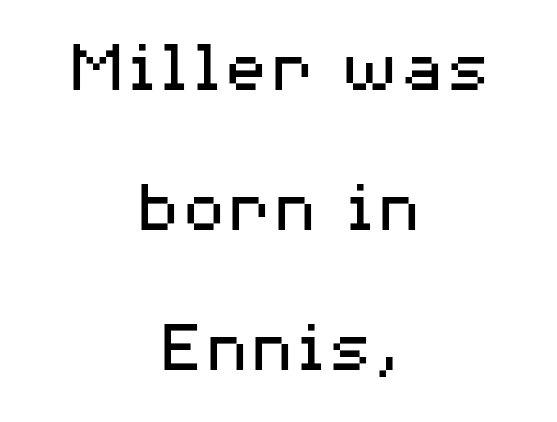
The font's upright variant was chosen for this text. Varying glyph widths throughout — classic text-font behaviour. One-word summary of the alignment: center. Stroke terminals: plain, sans-serif.
